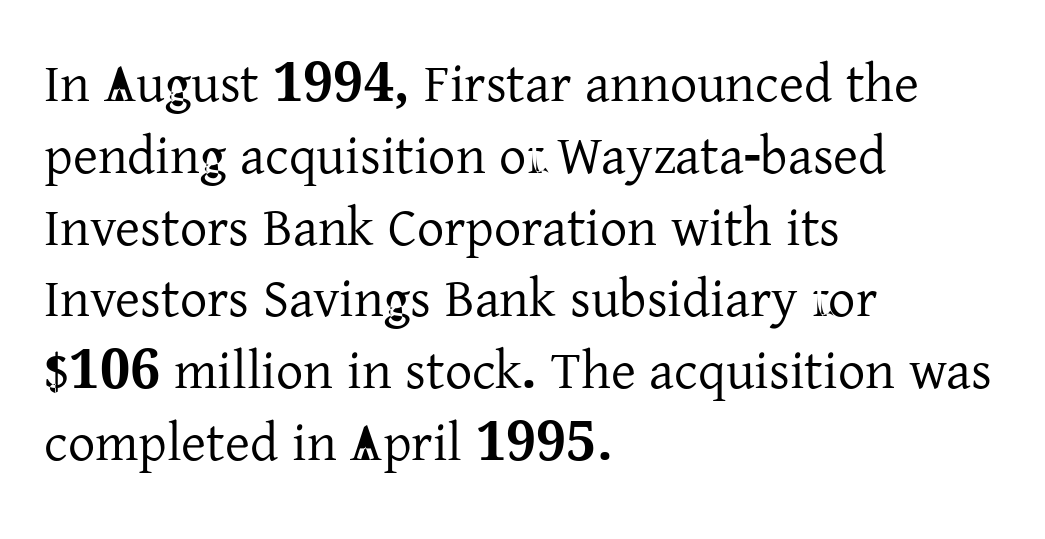
Q: Is the text italic (slanted)? A: No, it is upright.
Q: Is the typeface a serif or a sans-serif typeface? A: Serif.
Q: Is the text underlined? A: No.
Q: How is the paragraph aligned? A: Left-aligned.
Q: Is the spacing between letters normal or unusually wide? A: Normal.
Q: Is the spacing between lines tight, normal or loose? A: Normal.
Q: Width (condensed, normal, or wide)? A: Normal.
Q: Stroke contrast? A: Low.
Q: x-height? A: Medium.
Q: Monospaced? A: No.
